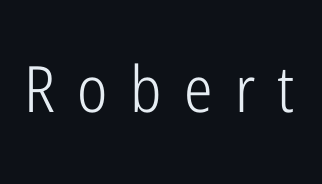
{"serif": "no", "italic": "no", "bold": "no", "weight": "light", "width": "condensed", "stroke_contrast": "low", "x_height": "medium", "monospaced": "no", "underline": "no", "letter_spacing": "wide", "letter_spacing_em": 0.35, "glyph_px": 64}
